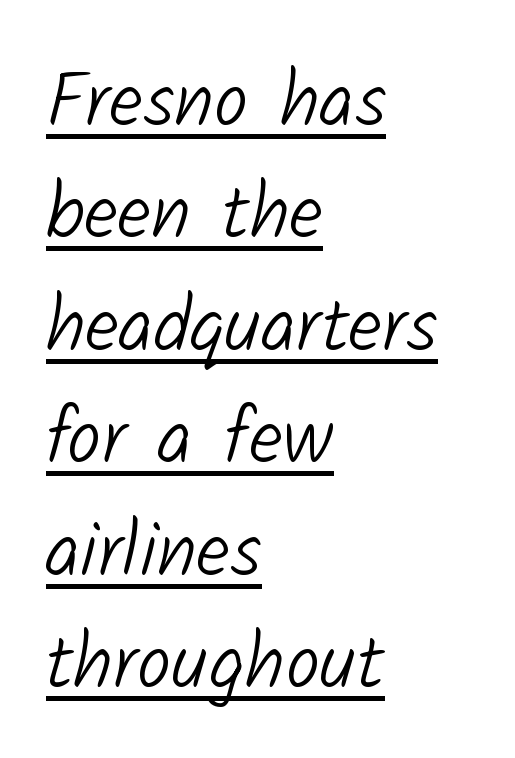
Line beginnings align vertically; line endings do not. The vertical gap from one line to the next is medium. Does extra space separate the letters? No, they use regular spacing. Observe the absence of serifs on each vertical stroke in this sample. On a weight scale, this lands at 450 or below. Beneath each row of characters lies a ruled line.
